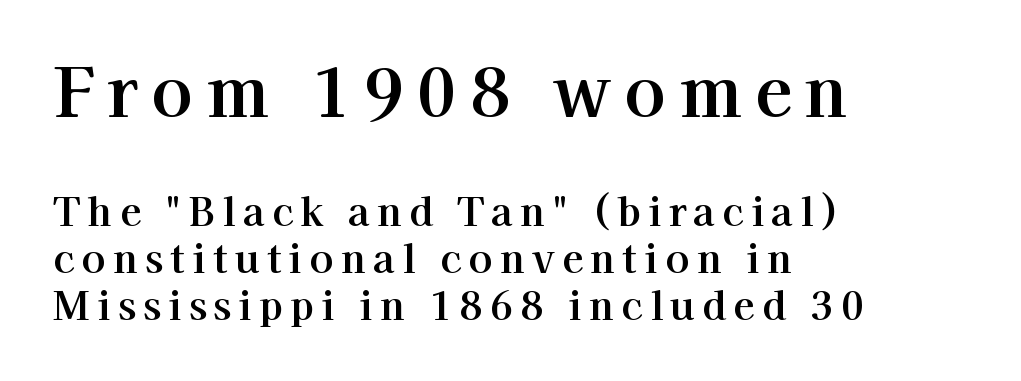
Q: Is the text italic (slanted)? A: No, it is upright.
Q: Is the typeface a serif or a sans-serif typeface? A: Serif.
Q: Is the text underlined? A: No.
Q: How is the paragraph aligned? A: Left-aligned.
Q: Which block of text is set in a larger size, the first (top) or the second (bottom)? A: The first (top) one.
Q: Width (condensed, normal, or wide)? A: Normal.
Q: Stroke contrast? A: High.
Q: x-height? A: Medium.
Q: Monospaced? A: No.
